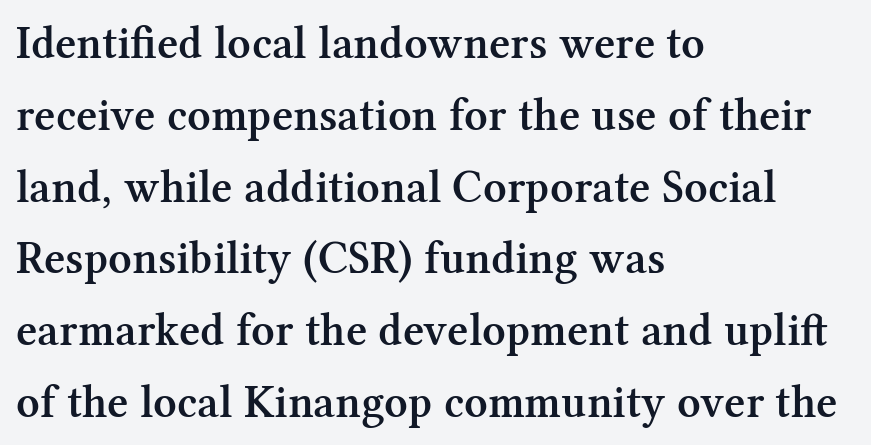
The image shows 46 px semibold serif type, upright; set left-aligned, normal line spacing (1.56x), normal letter spacing, not underlined; medium stroke contrast and a medium x-height.
